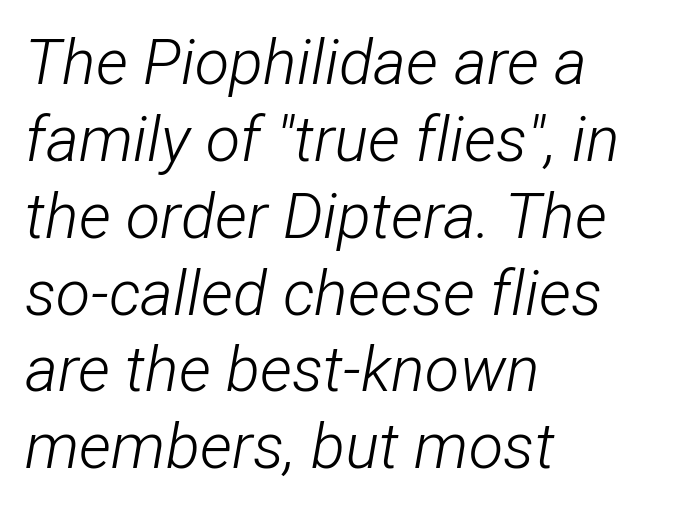
The image shows 63 px light, condensed type, italic (leaning right); set left-aligned, line spacing 1.22x, normal letter spacing, not underlined; low stroke contrast and a medium x-height.
